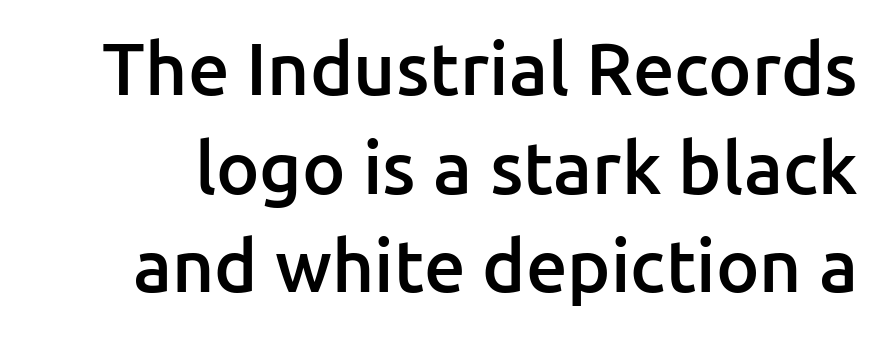
Q: Is the text bold? A: Semi-bold.
Q: Is the text italic (slanted)? A: No, it is upright.
Q: Is the typeface a serif or a sans-serif typeface? A: Sans-serif.
Q: Is the text underlined? A: No.
Q: Is the spacing between letters normal or unusually wide? A: Normal.
Q: Is the spacing between lines tight, normal or loose? A: Normal.
Q: Width (condensed, normal, or wide)? A: Normal.
Q: Stroke contrast? A: Low.
Q: x-height? A: Medium.
Q: Monospaced? A: No.
